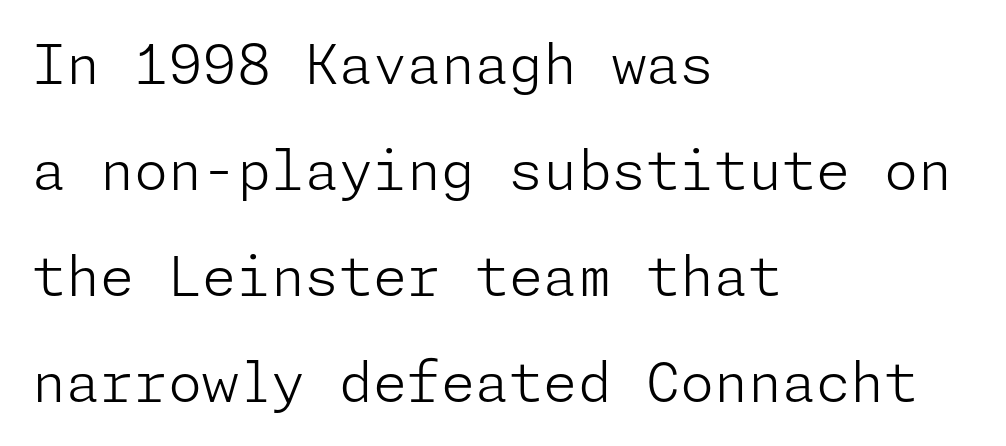
Only glyphs here, with clear space below each row. Short and long lines alike share a common starting point at left. Ordinary non-slanted type is in use. Nobody touched the tracking dial on this one. Compared with typical paragraphs, the rows here are farther apart. Weight: not bold — regular or lighter.
